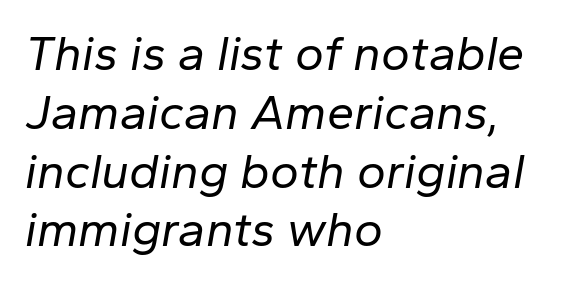
Weight: not bold — regular or lighter. The text carries the slant typical of an italic or oblique font. Spacing between characters is what you'd get straight out of the box. Each row of text sits above clean, open space. Proportional: the letters do not fall into vertical columns.
